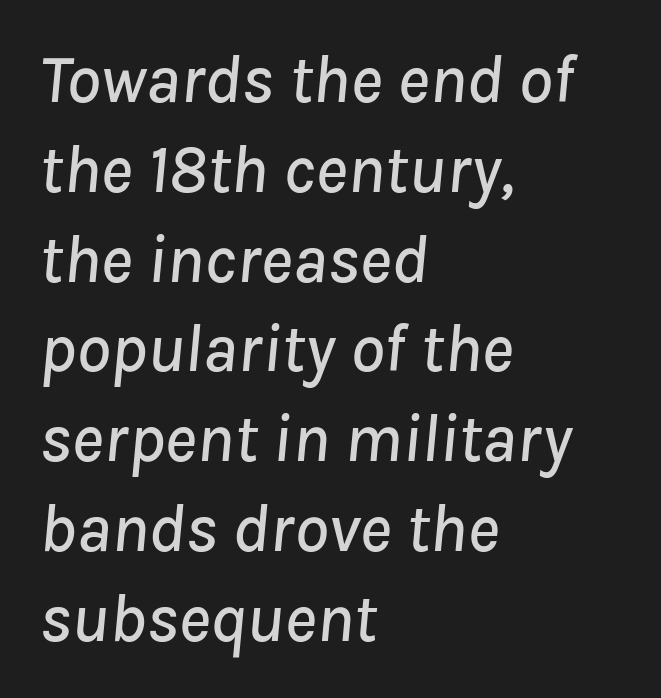
{"italic": "yes", "lean": "right", "slant_degrees": 8, "width": "normal", "stroke_contrast": "low", "x_height": "medium", "monospaced": "no", "underline": "no", "align": "left", "line_spacing": "normal", "line_spacing_ratio": 1.32, "letter_spacing": "normal", "letter_spacing_em": 0.0, "glyph_px": 68}
